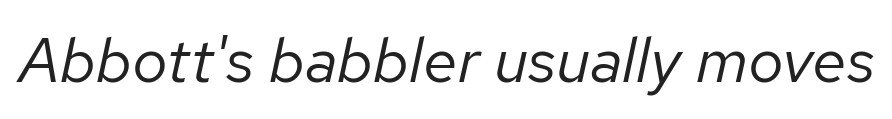
Q: Is the text bold? A: No.
Q: Is the text italic (slanted)? A: Yes, it leans right by about 12 degrees.
Q: Is the text underlined? A: No.
Q: Is the spacing between letters normal or unusually wide? A: Normal.
Q: Width (condensed, normal, or wide)? A: Normal.
Q: Stroke contrast? A: Low.
Q: x-height? A: Medium.
Q: Monospaced? A: No.
